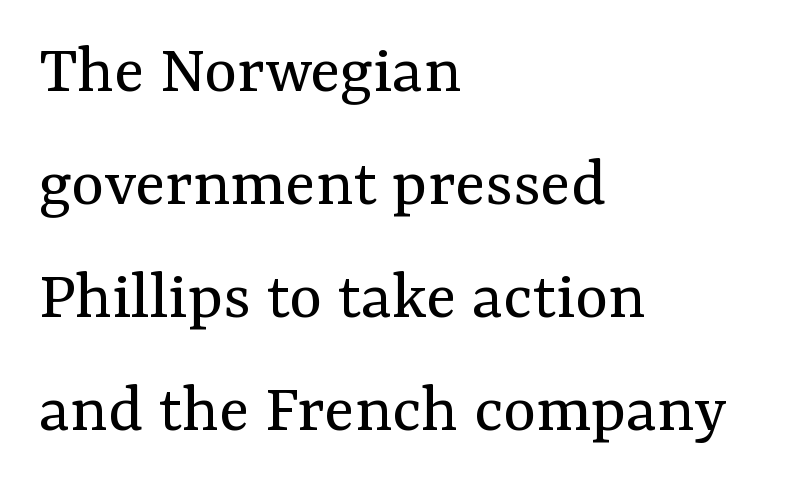
Notice how descenders clear the ascenders below comfortably — that's standard leading. Is there any slant? The stems are plumb. In terms of letterform style, serifs are clearly present. The cut favours lightness, reaching ordinary text weight at its darkest.
